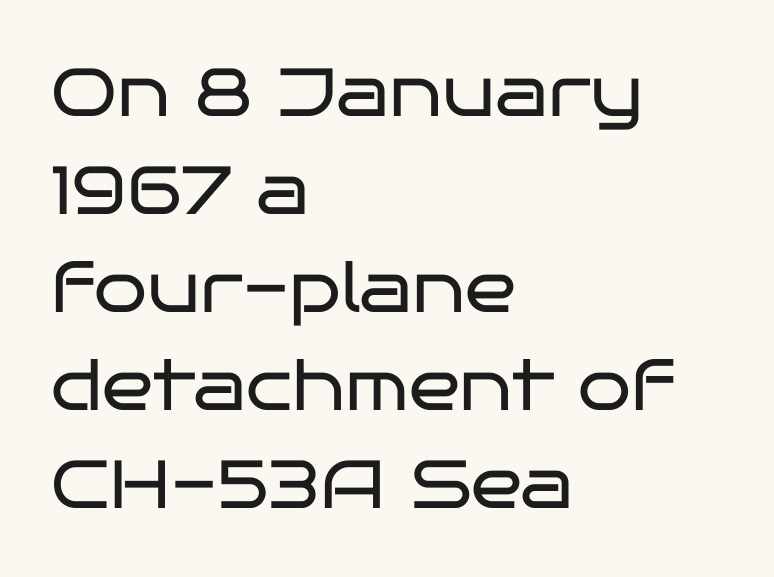
Q: Is the text bold? A: No.
Q: Is the text italic (slanted)? A: No, it is upright.
Q: Is the typeface a serif or a sans-serif typeface? A: Sans-serif.
Q: Is the text underlined? A: No.
Q: How is the paragraph aligned? A: Left-aligned.
Q: Is the spacing between letters normal or unusually wide? A: Normal.
Q: Is the spacing between lines tight, normal or loose? A: Normal.
Q: Width (condensed, normal, or wide)? A: Wide.
Q: Stroke contrast? A: Low.
Q: x-height? A: Large.
Q: Monospaced? A: No.
